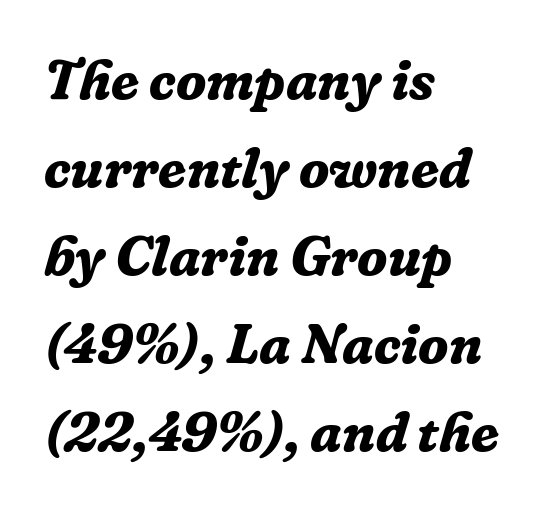
Q: Is the text bold? A: Yes.
Q: Is the text italic (slanted)? A: Yes, it leans right by about 16 degrees.
Q: Is the typeface a serif or a sans-serif typeface? A: Serif.
Q: Is the text underlined? A: No.
Q: How is the paragraph aligned? A: Left-aligned.
Q: Is the spacing between letters normal or unusually wide? A: Normal.
Q: Is the spacing between lines tight, normal or loose? A: Normal.
Q: Width (condensed, normal, or wide)? A: Normal.
Q: Stroke contrast? A: Low.
Q: x-height? A: Medium.
Q: Monospaced? A: No.
